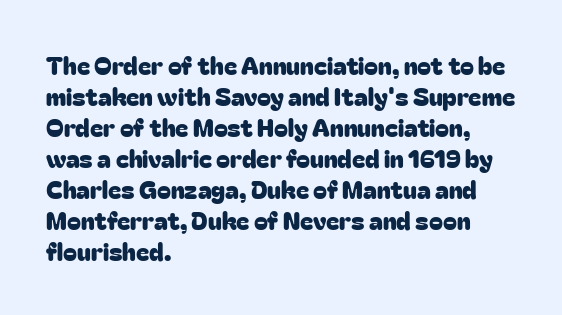
Clear beneath every line of the passage. Is the block centered? No — it sits flush against the left margin. Observe the ordinary spacing: letters are neighbours, not strangers. The letters stand upright; this is a roman face.
